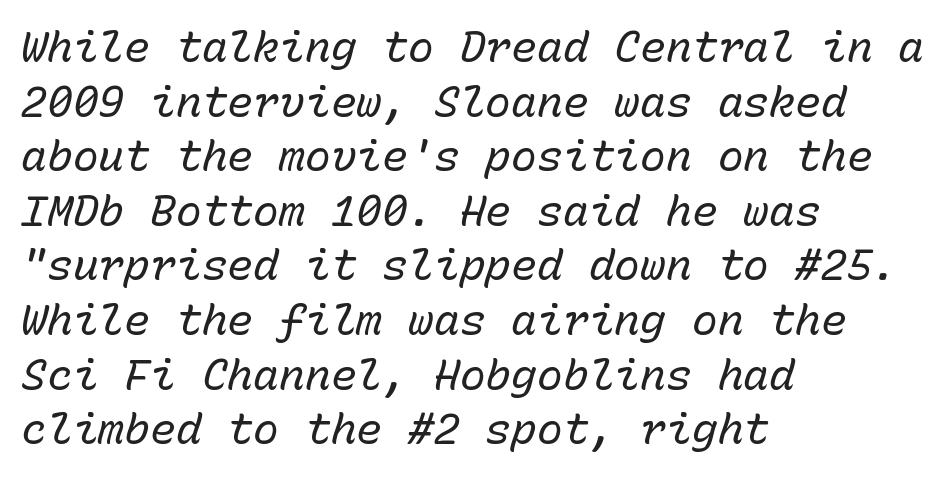
Q: Is the text bold? A: No.
Q: Is the text italic (slanted)? A: Yes, it leans right by about 15 degrees.
Q: Is the text underlined? A: No.
Q: How is the paragraph aligned? A: Left-aligned.
Q: Is the spacing between letters normal or unusually wide? A: Normal.
Q: Is the spacing between lines tight, normal or loose? A: Normal.
Q: Width (condensed, normal, or wide)? A: Normal.
Q: Stroke contrast? A: Low.
Q: x-height? A: Medium.
Q: Monospaced? A: Yes.
